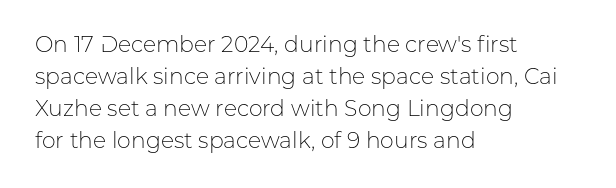
This sample uses an upright cut, with every glyph sitting square on the baseline. Check the space under the baseline: it is left empty. These lines are set flush left with a ragged right edge. Weight: not bold — regular or lighter.
